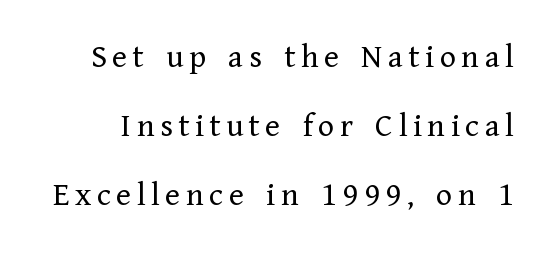
Quick note: interline space is abundant. The letters stand straight up with perfectly vertical stems. Stems and bowls with no extra thickness — not bold. Check under the words: just untouched page.
